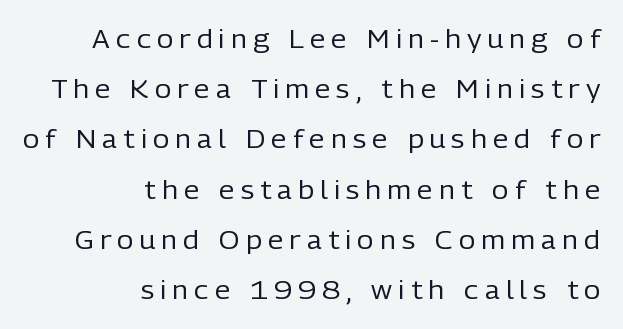
{"italic": "no", "bold": "no", "underline": "no", "align": "right", "line_spacing": "loose", "line_spacing_ratio": 2.01, "letter_spacing": "wide", "letter_spacing_em": 0.25, "glyph_px": 25}
